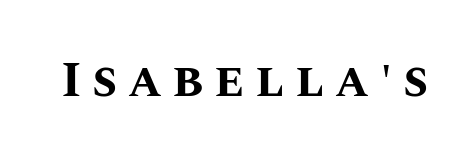
Q: Is the text bold? A: Yes.
Q: Is the text italic (slanted)? A: No, it is upright.
Q: Is the text underlined? A: No.
Q: Is the spacing between letters normal or unusually wide? A: Unusually wide.
Q: Width (condensed, normal, or wide)? A: Normal.
Q: Stroke contrast? A: Medium.
Q: x-height? A: Large.
Q: Monospaced? A: No.
